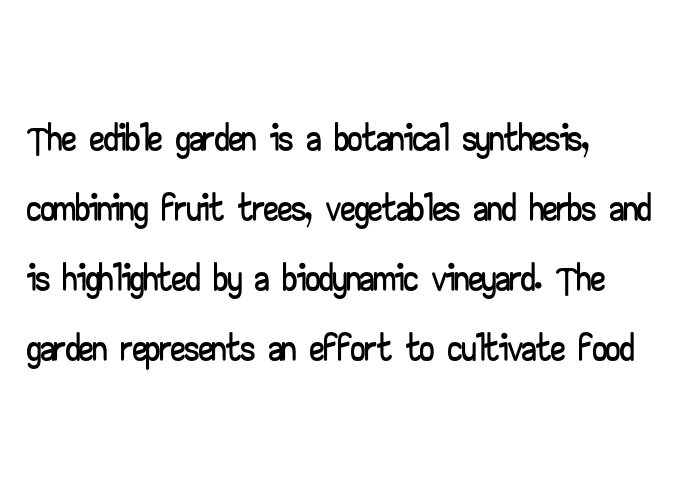
Q: Is the text italic (slanted)? A: No, it is upright.
Q: Is the typeface a serif or a sans-serif typeface? A: Sans-serif.
Q: Is the text underlined? A: No.
Q: How is the paragraph aligned? A: Left-aligned.
Q: Is the spacing between letters normal or unusually wide? A: Normal.
Q: Width (condensed, normal, or wide)? A: Wide.
Q: Stroke contrast? A: Low.
Q: x-height? A: Small.
Q: Monospaced? A: No.
